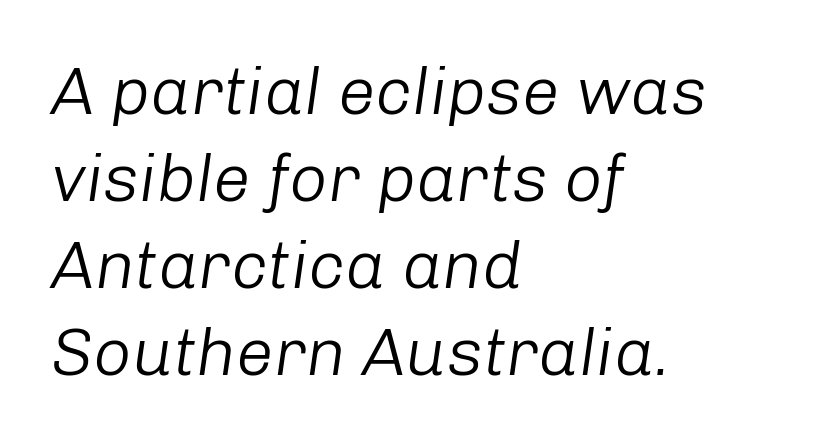
Q: Is the text bold? A: No.
Q: Is the text italic (slanted)? A: Yes, it leans right by about 8 degrees.
Q: Is the text underlined? A: No.
Q: How is the paragraph aligned? A: Left-aligned.
Q: Is the spacing between letters normal or unusually wide? A: Normal.
Q: Is the spacing between lines tight, normal or loose? A: Normal.
Q: Width (condensed, normal, or wide)? A: Normal.
Q: Stroke contrast? A: Low.
Q: x-height? A: Medium.
Q: Monospaced? A: No.
